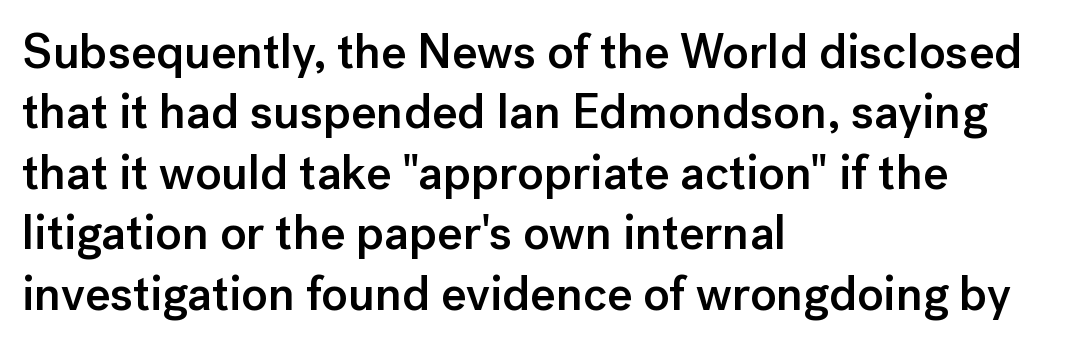
Q: Is the text bold? A: Semi-bold.
Q: Is the text italic (slanted)? A: No, it is upright.
Q: Is the typeface a serif or a sans-serif typeface? A: Sans-serif.
Q: Is the text underlined? A: No.
Q: How is the paragraph aligned? A: Left-aligned.
Q: Is the spacing between letters normal or unusually wide? A: Normal.
Q: Is the spacing between lines tight, normal or loose? A: Normal.
Q: Width (condensed, normal, or wide)? A: Normal.
Q: Stroke contrast? A: Low.
Q: x-height? A: Medium.
Q: Monospaced? A: No.
